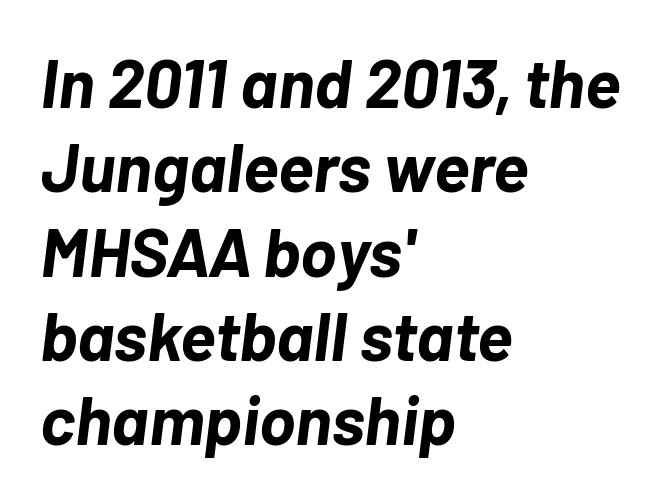
Q: Is the text bold? A: Yes.
Q: Is the text italic (slanted)? A: Yes, it leans right by about 7 degrees.
Q: Is the text underlined? A: No.
Q: How is the paragraph aligned? A: Left-aligned.
Q: Is the spacing between letters normal or unusually wide? A: Normal.
Q: Width (condensed, normal, or wide)? A: Normal.
Q: Stroke contrast? A: Low.
Q: x-height? A: Medium.
Q: Monospaced? A: No.
